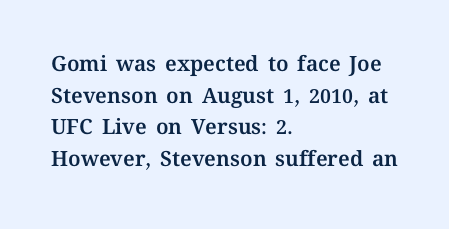
The image shows 21 px text type, upright; set left-aligned, normal line spacing (1.51x), normal letter spacing, not underlined.
